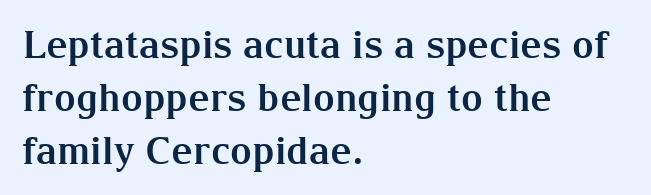
Q: Is the text bold? A: Yes.
Q: Is the text italic (slanted)? A: No, it is upright.
Q: Is the typeface a serif or a sans-serif typeface? A: Serif.
Q: Is the text underlined? A: No.
Q: How is the paragraph aligned? A: Left-aligned.
Q: Is the spacing between letters normal or unusually wide? A: Normal.
Q: Is the spacing between lines tight, normal or loose? A: Normal.
Q: Width (condensed, normal, or wide)? A: Normal.
Q: Stroke contrast? A: Medium.
Q: x-height? A: Medium.
Q: Monospaced? A: No.
